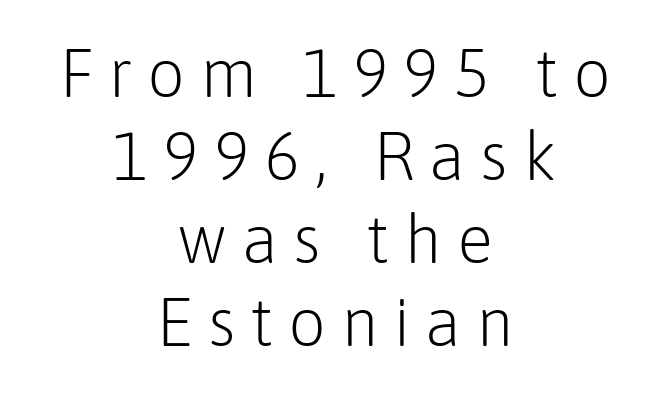
Q: Is the text bold? A: No.
Q: Is the text italic (slanted)? A: No, it is upright.
Q: Is the typeface a serif or a sans-serif typeface? A: Sans-serif.
Q: Is the text underlined? A: No.
Q: How is the paragraph aligned? A: Centered.
Q: Is the spacing between letters normal or unusually wide? A: Unusually wide.
Q: Width (condensed, normal, or wide)? A: Normal.
Q: Stroke contrast? A: Low.
Q: x-height? A: Medium.
Q: Monospaced? A: No.
